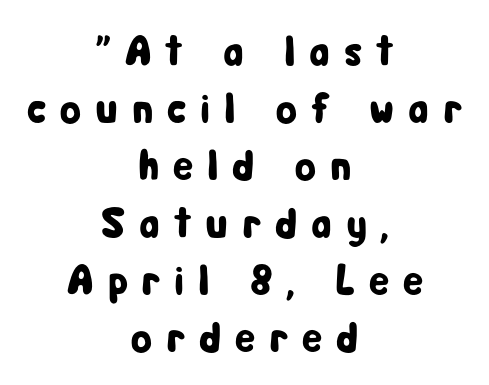
Q: Is the text italic (slanted)? A: No, it is upright.
Q: Is the typeface a serif or a sans-serif typeface? A: Sans-serif.
Q: Is the text underlined? A: No.
Q: How is the paragraph aligned? A: Centered.
Q: Is the spacing between letters normal or unusually wide? A: Unusually wide.
Q: Is the spacing between lines tight, normal or loose? A: Normal.
Q: Width (condensed, normal, or wide)? A: Condensed.
Q: Stroke contrast? A: Low.
Q: x-height? A: Medium.
Q: Monospaced? A: No.
